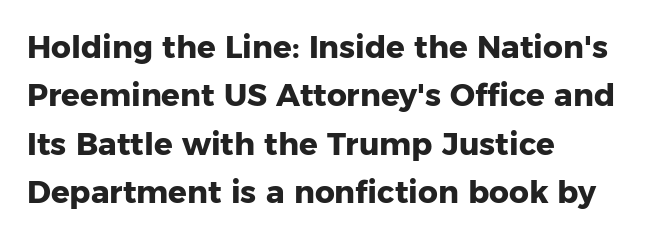
This rendering employs a face without finishing strokes, i.e., a sans-serif. Honestly, the letter spacing is just normal — you wouldn't notice it. Students, this is bold: see how much ink each stroke carries. You can tell it's not italic because the verticals are truly vertical. In CSS terms this would be text-align: left.
